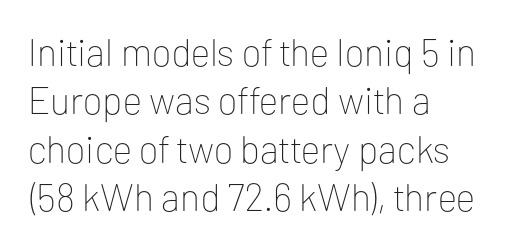
{"serif": "no", "italic": "no", "bold": "no", "weight": "thin", "width": "normal", "stroke_contrast": "low", "x_height": "medium", "monospaced": "no", "underline": "no", "align": "left", "line_spacing": "normal", "line_spacing_ratio": 1.27, "letter_spacing": "normal", "letter_spacing_em": 0.0, "glyph_px": 38}
